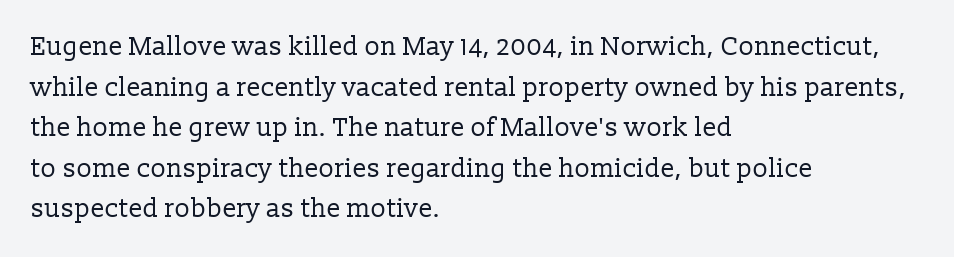
Q: Is the text bold? A: No.
Q: Is the text italic (slanted)? A: No, it is upright.
Q: Is the text underlined? A: No.
Q: How is the paragraph aligned? A: Left-aligned.
Q: Is the spacing between letters normal or unusually wide? A: Normal.
Q: Is the spacing between lines tight, normal or loose? A: Normal.
